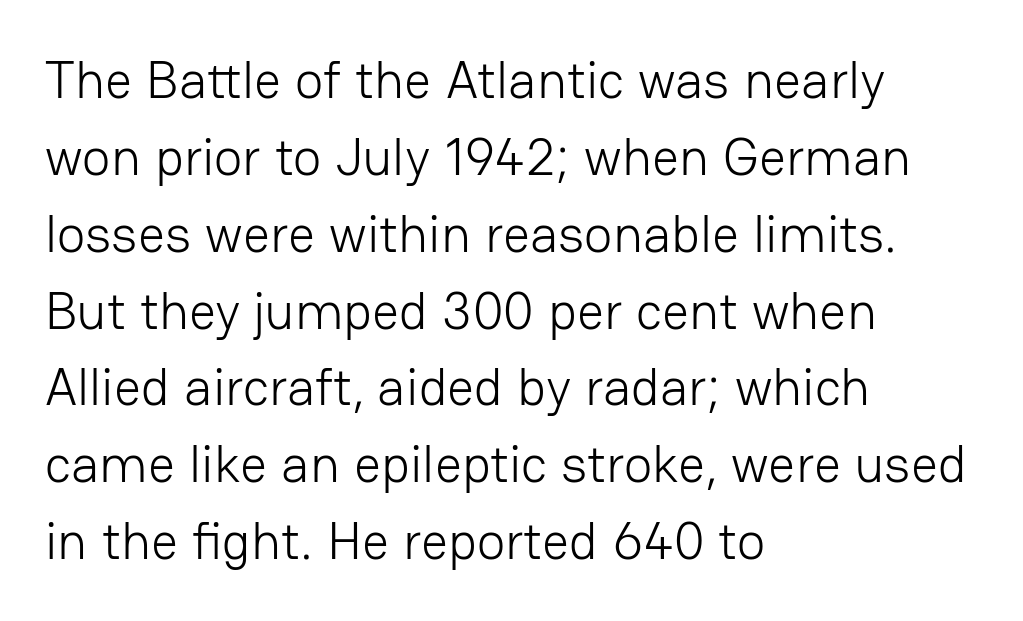
Line spacing here is normal. This sample has the flowing, uneven cadence of proportional lettering. Unlike a traditional serif, this face leaves its strokes unadorned. Stems here are at most as thick as an everyday book face. The area under the type is left untouched.
